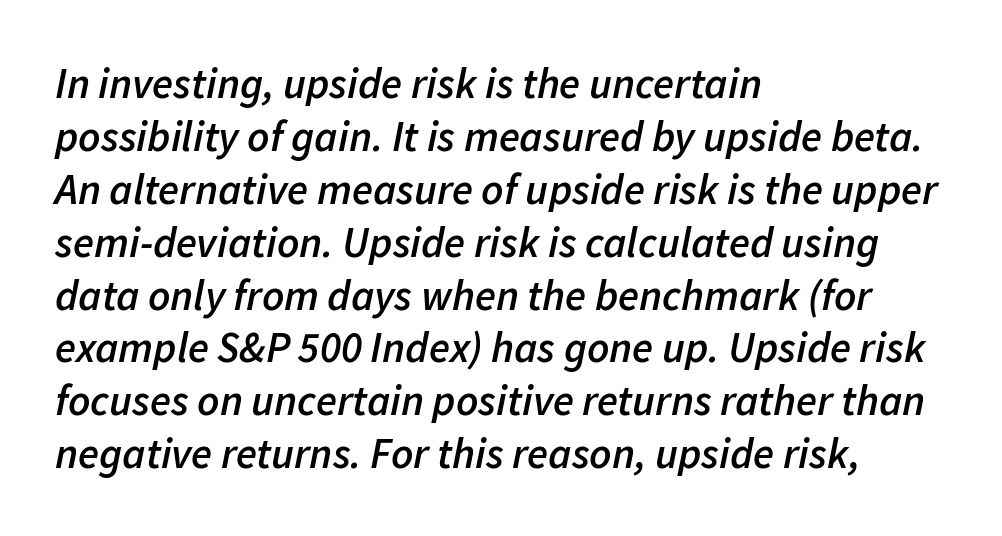
The glyphs look as if they've been sheared to an angle. Nobody touched the tracking dial on this one. Each line starts at the same left margin while the right side varies. The passage shown is semibold, sitting just below true bold. Glance below the letters and you will spot only blank space. The face used here is proportionally spaced, like ordinary book or web type.
